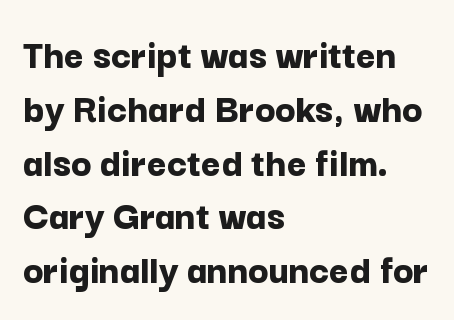
Here the glyphs are tracked normally, forming tight word shapes. The face used here is a sans, in the tradition of grotesques and geometrics. Proportional: the letters do not fall into vertical columns. This rendering uses left alignment, leaving the right contour irregular.
